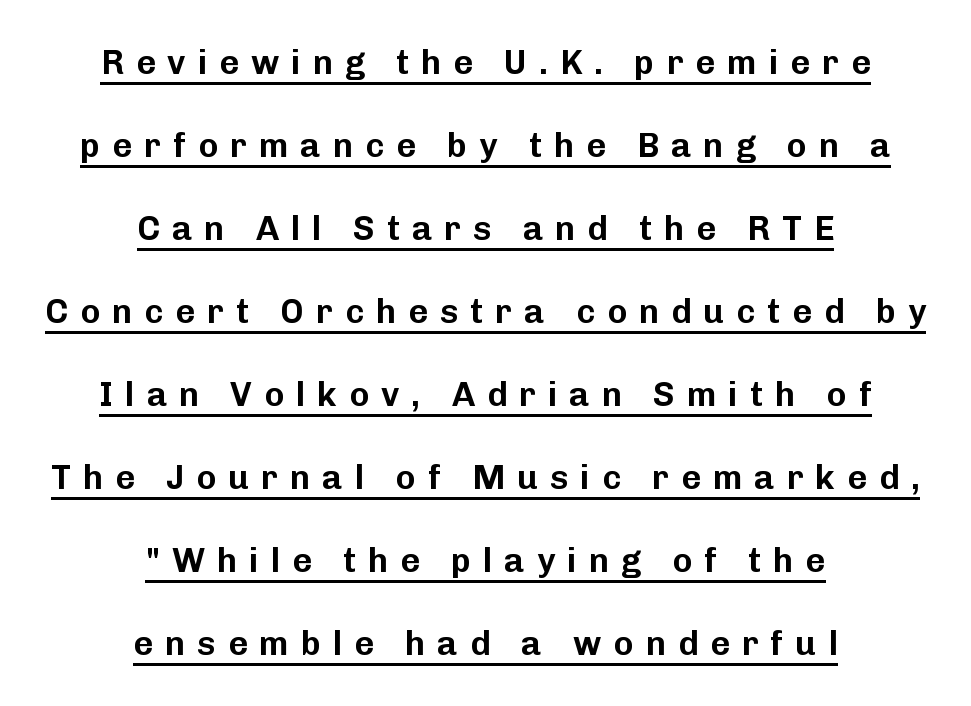
{"serif": "no", "italic": "no", "width": "normal", "stroke_contrast": "low", "x_height": "medium", "monospaced": "no", "underline": "yes", "align": "center", "line_spacing": "loose", "line_spacing_ratio": 2.44, "letter_spacing": "wide", "letter_spacing_em": 0.35, "glyph_px": 34}
